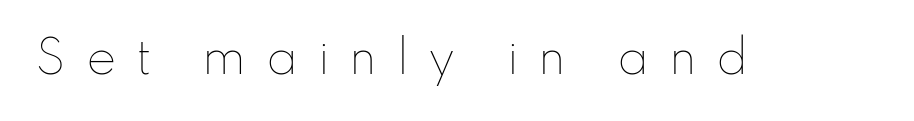
Q: Is the text bold? A: No.
Q: Is the text italic (slanted)? A: No, it is upright.
Q: Is the text underlined? A: No.
Q: Is the spacing between letters normal or unusually wide? A: Unusually wide.
Q: Width (condensed, normal, or wide)? A: Normal.
Q: Stroke contrast? A: Low.
Q: x-height? A: Small.
Q: Monospaced? A: No.
